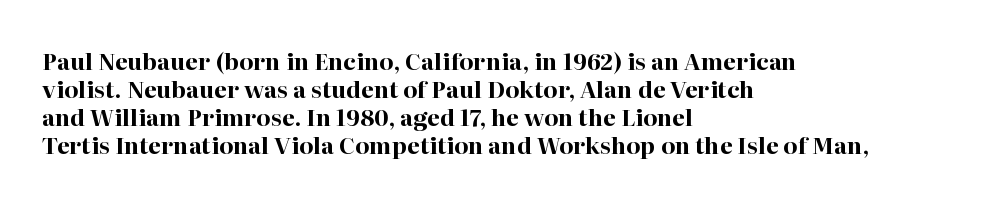
Q: Is the text bold? A: Yes.
Q: Is the text italic (slanted)? A: No, it is upright.
Q: Is the text underlined? A: No.
Q: How is the paragraph aligned? A: Left-aligned.
Q: Is the spacing between letters normal or unusually wide? A: Normal.
